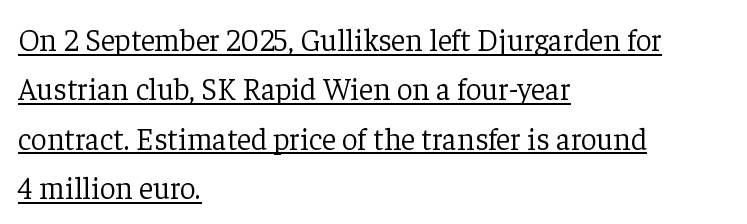
The image shows 31 px light serif type, upright; set left-aligned, normal line spacing (1.59x), normal letter spacing, underlined; low stroke contrast and a medium x-height.
